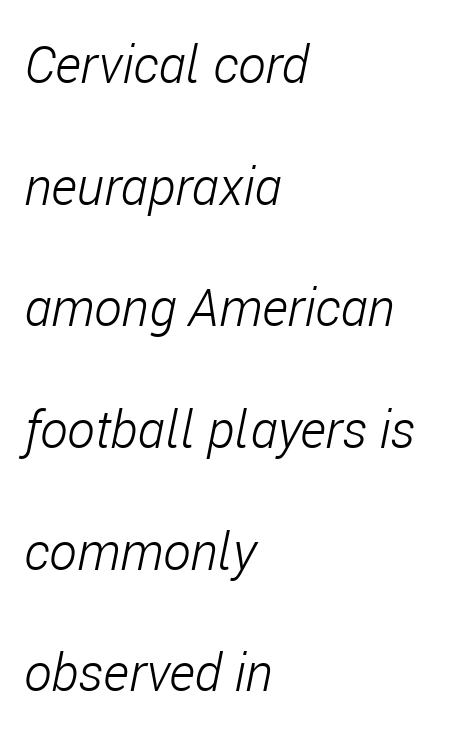
The image shows 52 px light, condensed type, italic (leaning right); set left-aligned, loose line spacing (2.34x), normal letter spacing, not underlined; low stroke contrast and a medium x-height.
